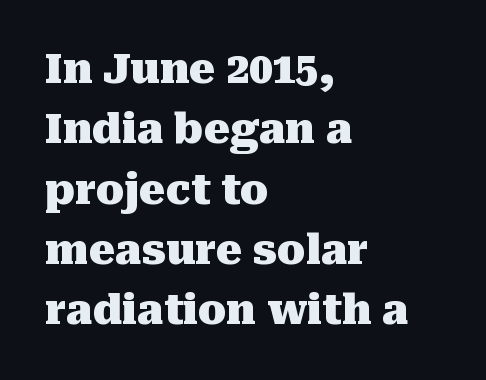
The baseline area is clear. Type style note: has serifs. These words are printed bold, with thick strokes throughout. The setting favours the left margin, as ordinary paragraphs usually do. Think of a printed novel: that variable character pitch is what you see here.
